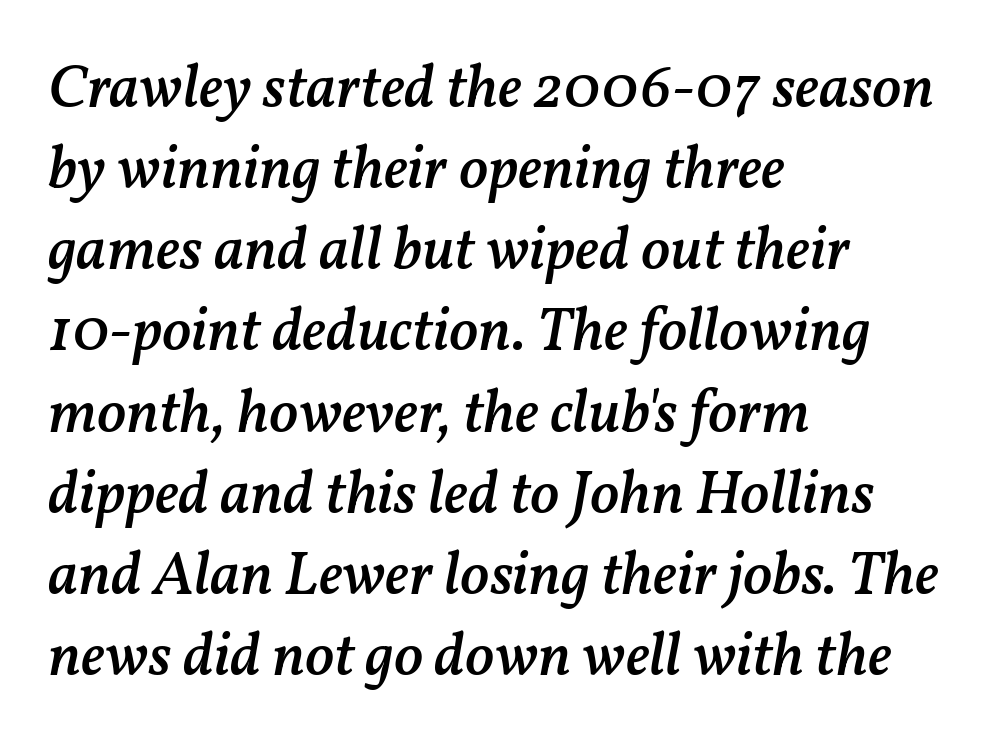
Rendered with sloped, italic letterforms. The characters look somewhat weighty, a semibold short of true bold. Is this a fixed-width face? No — the glyphs have proportional, varying widths. If you measured baseline to baseline, you'd find a middling distance. Each line starts at the same left margin while the right side varies. Type without underlining.
